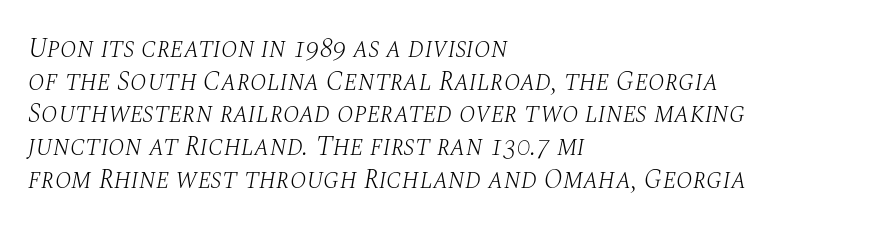
The image shows 27 px text type, italic (leaning right); set left-aligned, line spacing 1.21x, normal letter spacing, not underlined.
